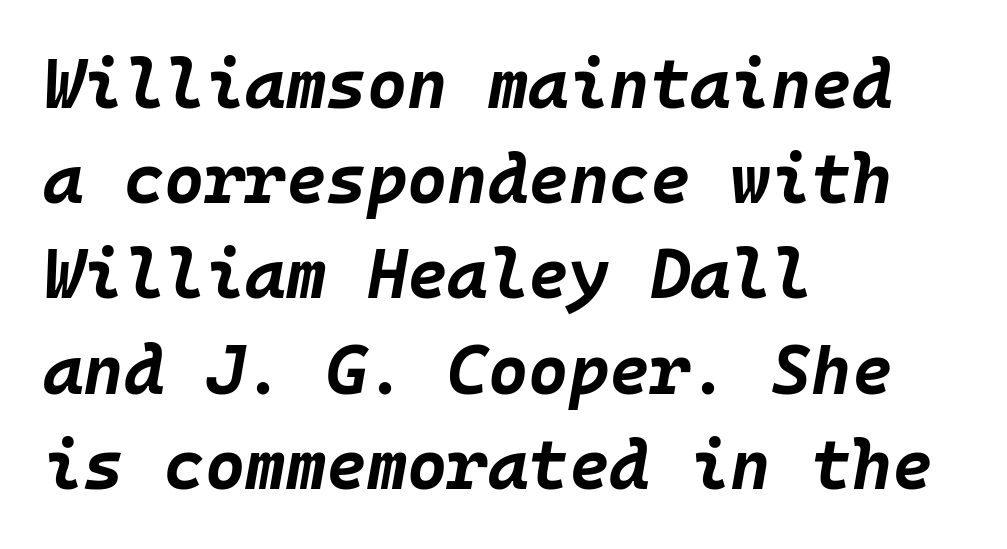
Q: Is the text bold? A: Yes.
Q: Is the text italic (slanted)? A: Yes, it leans right by about 10 degrees.
Q: Is the text underlined? A: No.
Q: How is the paragraph aligned? A: Left-aligned.
Q: Is the spacing between letters normal or unusually wide? A: Normal.
Q: Is the spacing between lines tight, normal or loose? A: Normal.
Q: Width (condensed, normal, or wide)? A: Normal.
Q: Stroke contrast? A: Low.
Q: x-height? A: Large.
Q: Monospaced? A: Yes.
